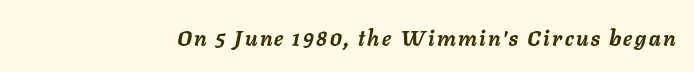
The image shows 21 px bold type, italic (leaning right); set not underlined.
